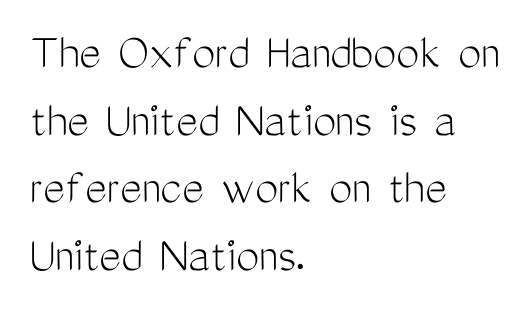
{"serif": "no", "italic": "no", "bold": "no", "weight": "light", "width": "condensed", "stroke_contrast": "medium", "x_height": "medium", "monospaced": "no", "underline": "no", "align": "left", "line_spacing": "normal", "line_spacing_ratio": 1.3, "letter_spacing": "normal", "letter_spacing_em": 0.0, "glyph_px": 52}
